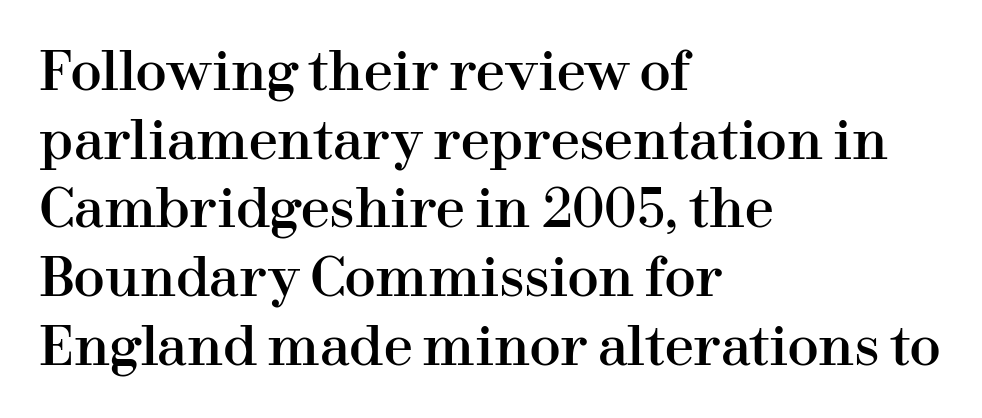
The image shows 52 px serif type, upright; set left-aligned, normal line spacing (1.32x), normal letter spacing, not underlined; high stroke contrast and a medium x-height.
